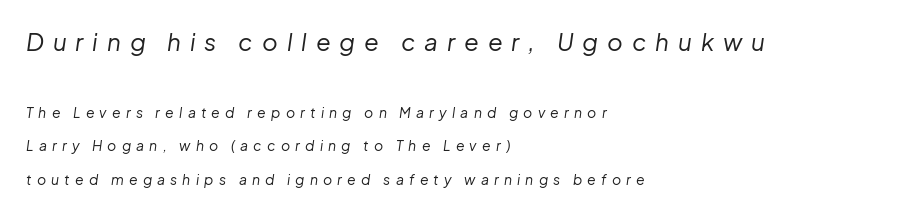
{"italic": "yes", "lean": "right", "slant_degrees": 8, "bold": "no", "underline": "no", "align": "left", "line_spacing": "loose", "line_spacing_ratio": 2.4, "letter_spacing": "wide", "letter_spacing_em": 0.37, "larger_block": "first", "size_ratio": 1.71, "glyph_px": 24}
